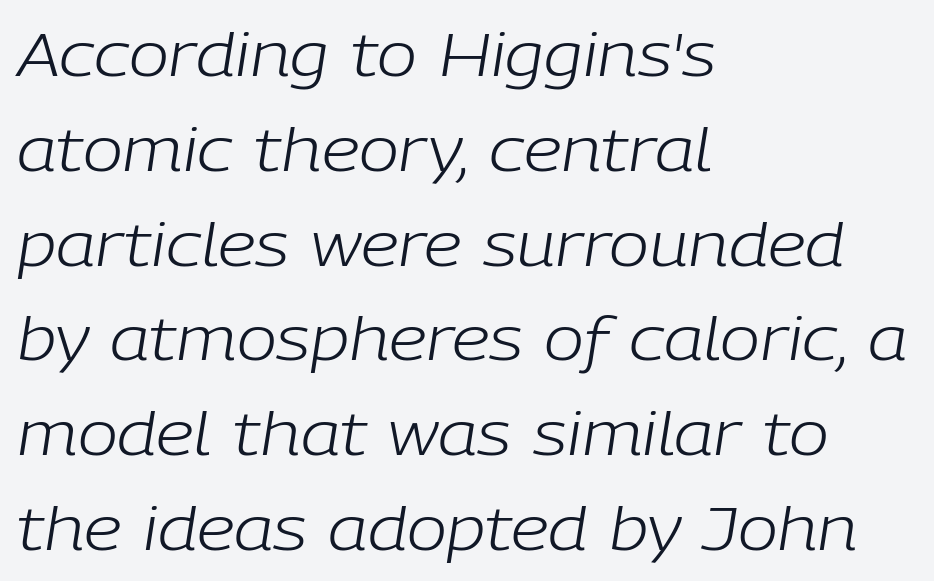
{"italic": "yes", "lean": "right", "slant_degrees": 9, "bold": "no", "weight": "light", "width": "normal", "stroke_contrast": "low", "x_height": "medium", "monospaced": "no", "underline": "no", "align": "left", "line_spacing": "normal", "line_spacing_ratio": 1.58, "letter_spacing": "normal", "letter_spacing_em": 0.0, "glyph_px": 60}
